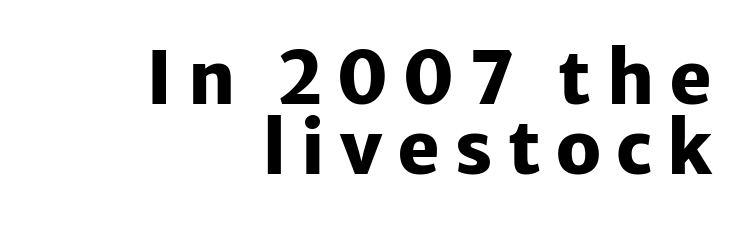
{"serif": "no", "italic": "no", "bold": "yes", "weight": "heavy", "width": "normal", "stroke_contrast": "low", "x_height": "medium", "monospaced": "no", "underline": "no", "align": "right", "line_spacing": "tight", "line_spacing_ratio": 0.97, "letter_spacing": "wide", "letter_spacing_em": 0.21, "glyph_px": 72}
